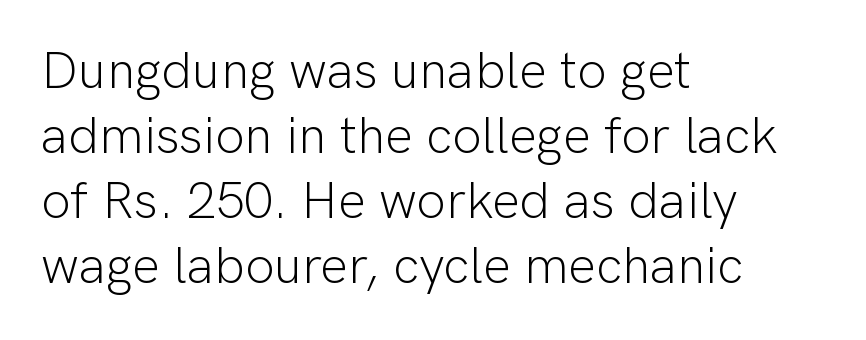
The image shows 52 px light sans-serif type, upright; set left-aligned, normal line spacing (1.25x), normal letter spacing, not underlined; low stroke contrast and a medium x-height.
